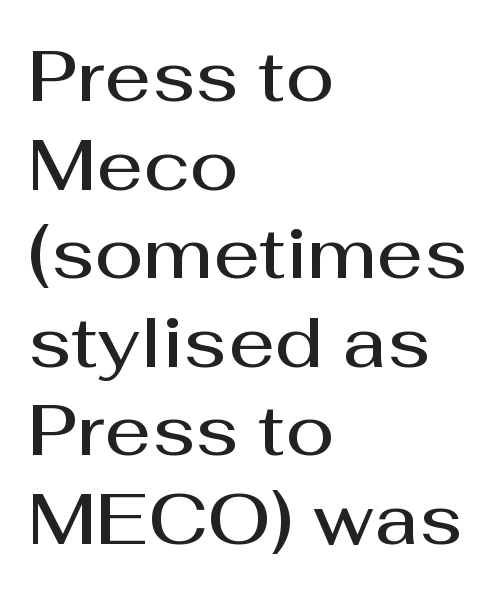
Q: Is the text bold? A: Semi-bold.
Q: Is the text italic (slanted)? A: No, it is upright.
Q: Is the typeface a serif or a sans-serif typeface? A: Sans-serif.
Q: Is the text underlined? A: No.
Q: How is the paragraph aligned? A: Left-aligned.
Q: Is the spacing between letters normal or unusually wide? A: Normal.
Q: Width (condensed, normal, or wide)? A: Normal.
Q: Stroke contrast? A: Medium.
Q: x-height? A: Medium.
Q: Monospaced? A: No.
